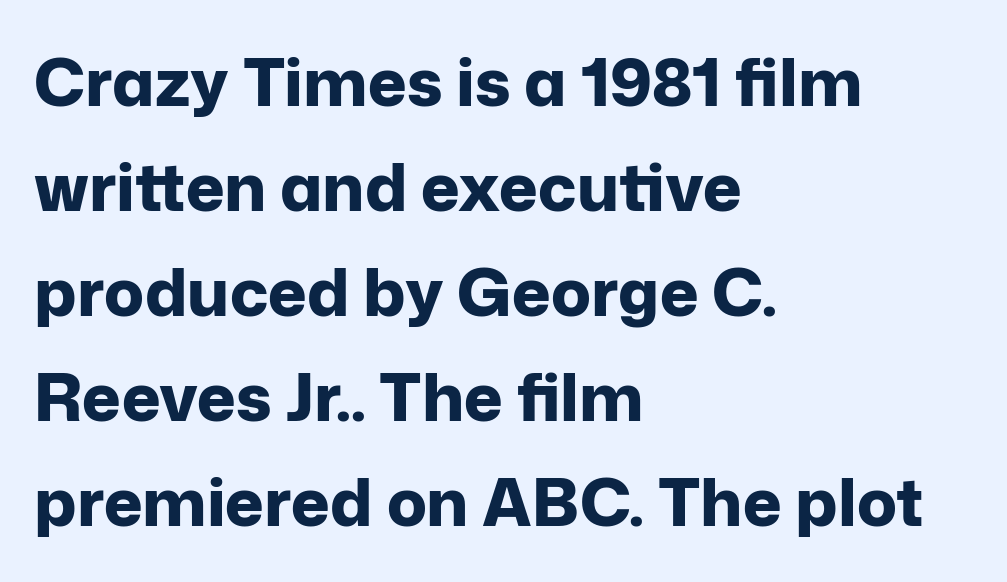
The image shows 66 px bold sans-serif type, upright; set left-aligned, normal line spacing (1.59x), normal letter spacing, not underlined; low stroke contrast and a medium x-height.
